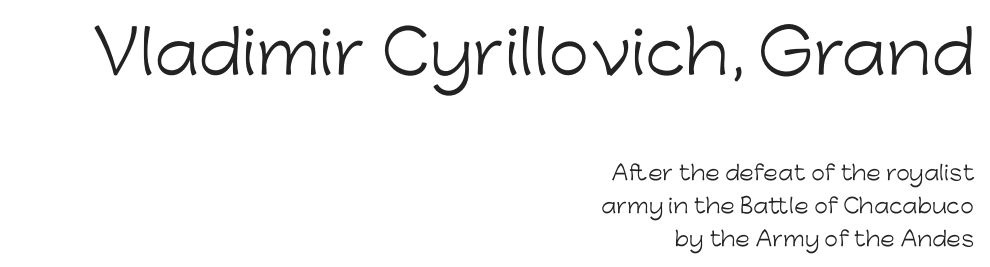
The image shows 59 px light sans-serif type, upright; set right-aligned, normal line spacing (1.64x), normal letter spacing, not underlined; the first (top) block is 2.95x larger; low stroke contrast and a medium x-height.
